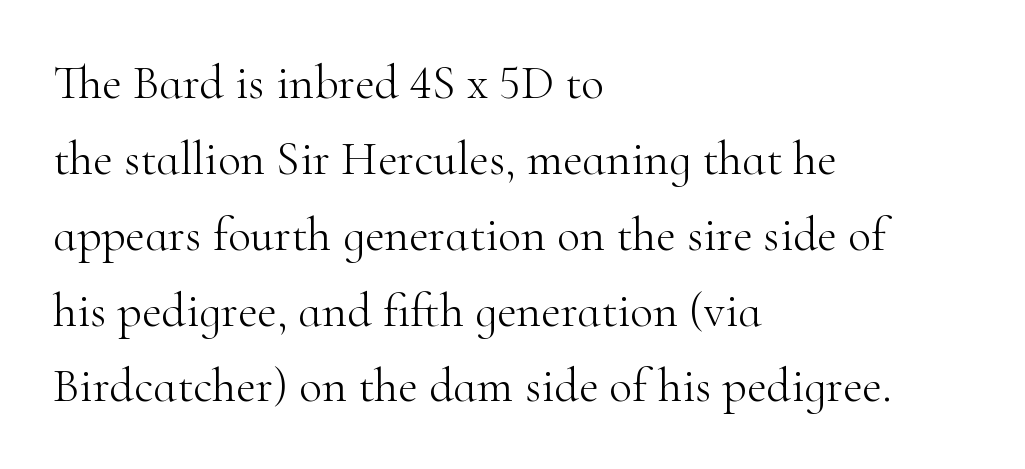
Q: Is the text bold? A: No.
Q: Is the text italic (slanted)? A: No, it is upright.
Q: Is the typeface a serif or a sans-serif typeface? A: Serif.
Q: Is the text underlined? A: No.
Q: How is the paragraph aligned? A: Left-aligned.
Q: Is the spacing between letters normal or unusually wide? A: Normal.
Q: Is the spacing between lines tight, normal or loose? A: Normal.
Q: Width (condensed, normal, or wide)? A: Normal.
Q: Stroke contrast? A: High.
Q: x-height? A: Small.
Q: Monospaced? A: No.
